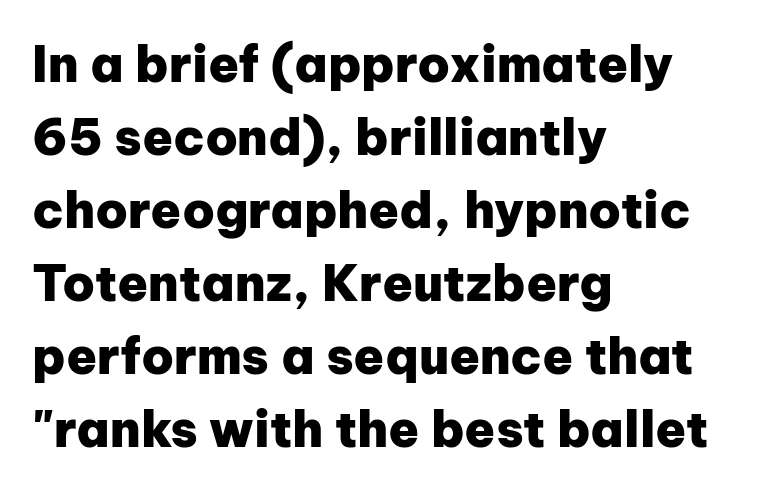
Q: Is the text bold? A: Yes.
Q: Is the text italic (slanted)? A: No, it is upright.
Q: Is the typeface a serif or a sans-serif typeface? A: Sans-serif.
Q: Is the text underlined? A: No.
Q: How is the paragraph aligned? A: Left-aligned.
Q: Is the spacing between letters normal or unusually wide? A: Normal.
Q: Is the spacing between lines tight, normal or loose? A: Normal.
Q: Width (condensed, normal, or wide)? A: Normal.
Q: Stroke contrast? A: Low.
Q: x-height? A: Medium.
Q: Monospaced? A: No.
